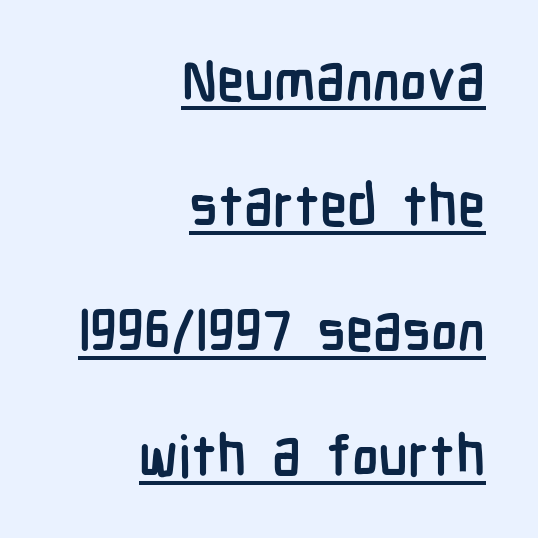
Q: Is the text bold? A: Yes.
Q: Is the text italic (slanted)? A: No, it is upright.
Q: Is the typeface a serif or a sans-serif typeface? A: Sans-serif.
Q: Is the text underlined? A: Yes.
Q: How is the paragraph aligned? A: Right-aligned.
Q: Is the spacing between letters normal or unusually wide? A: Normal.
Q: Is the spacing between lines tight, normal or loose? A: Loose.
Q: Width (condensed, normal, or wide)? A: Condensed.
Q: Stroke contrast? A: Low.
Q: x-height? A: Medium.
Q: Monospaced? A: No.
